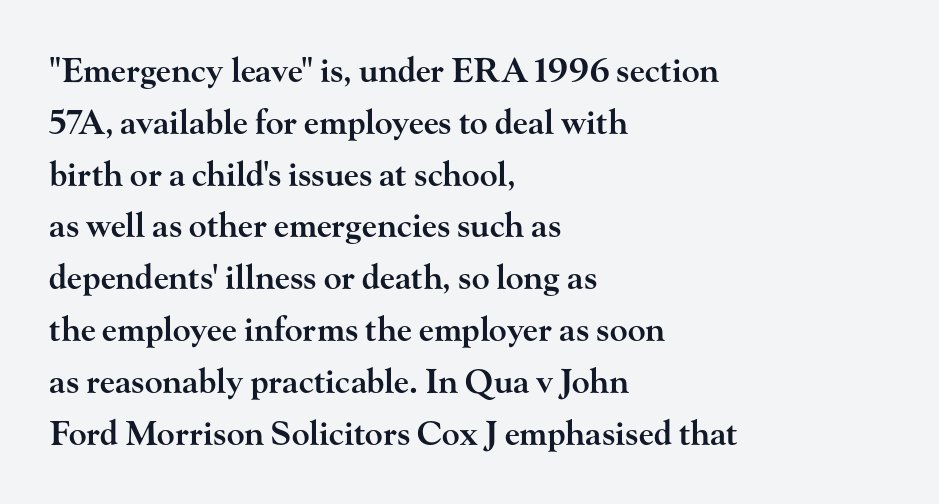
Moderately thickened strokes mark this as semibold type. Old-style or modern, the face here clearly has serifs. The rendering keeps characters at their native spacing. Lines of text with bare space underneath. Visually the block forms a straight wall on the left and a jagged coastline on the right. When letters stand straight like this, we call the style roman or upright.
